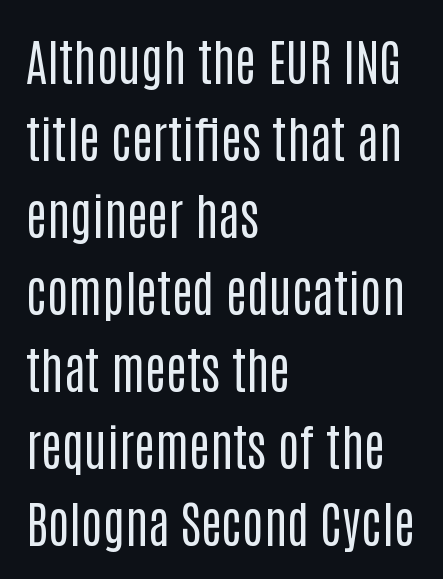
{"serif": "no", "italic": "no", "bold": "no", "weight": "regular", "width": "condensed", "stroke_contrast": "low", "x_height": "large", "monospaced": "no", "underline": "no", "align": "left", "line_spacing": "normal", "line_spacing_ratio": 1.54, "letter_spacing": "normal", "letter_spacing_em": 0.0, "glyph_px": 50}
